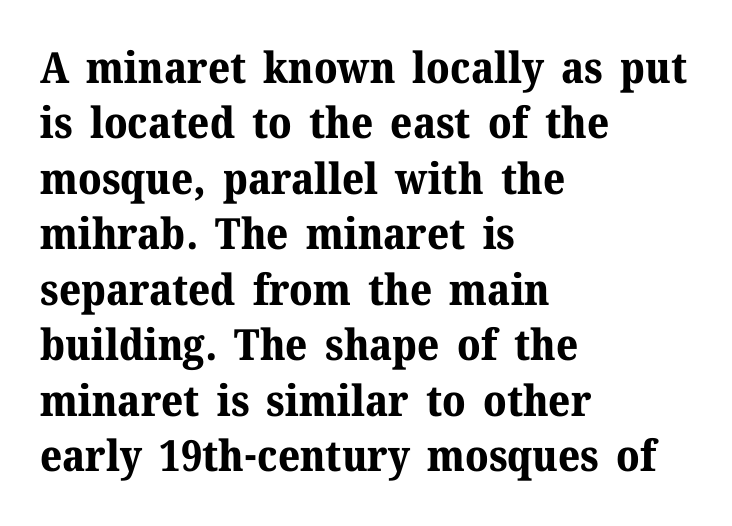
The image shows 43 px bold serif type, upright; set left-aligned, normal line spacing (1.29x), normal letter spacing, not underlined; medium stroke contrast and a medium x-height.
